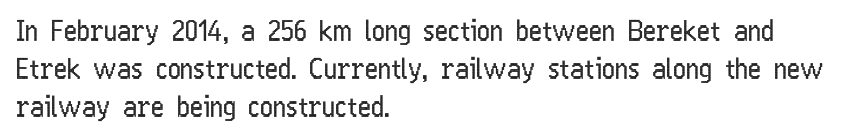
Q: Is the text bold? A: No.
Q: Is the text italic (slanted)? A: No, it is upright.
Q: Is the typeface a serif or a sans-serif typeface? A: Sans-serif.
Q: Is the text underlined? A: No.
Q: How is the paragraph aligned? A: Left-aligned.
Q: Is the spacing between letters normal or unusually wide? A: Normal.
Q: Is the spacing between lines tight, normal or loose? A: Normal.
Q: Width (condensed, normal, or wide)? A: Condensed.
Q: Stroke contrast? A: Low.
Q: x-height? A: Medium.
Q: Monospaced? A: No.
